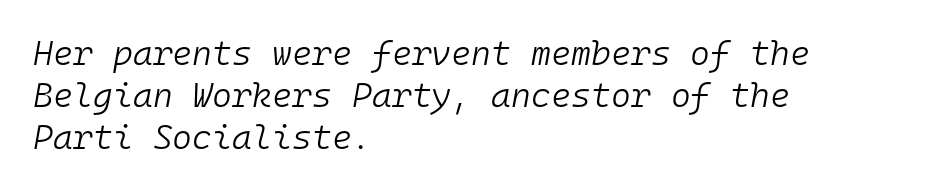
Q: Is the text bold? A: No.
Q: Is the text italic (slanted)? A: Yes, it leans right by about 10 degrees.
Q: Is the text underlined? A: No.
Q: How is the paragraph aligned? A: Left-aligned.
Q: Is the spacing between letters normal or unusually wide? A: Normal.
Q: Width (condensed, normal, or wide)? A: Normal.
Q: Stroke contrast? A: Low.
Q: x-height? A: Medium.
Q: Monospaced? A: Yes.
